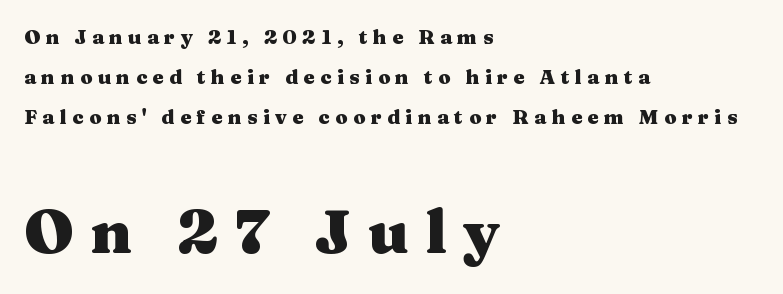
The image shows 61 px heavy, wide serif type, upright; set left-aligned, loose line spacing (2.01x), unusually wide letter spacing (+0.27 em), not underlined; the second (bottom) block is 3.05x larger; medium stroke contrast and a medium x-height.
